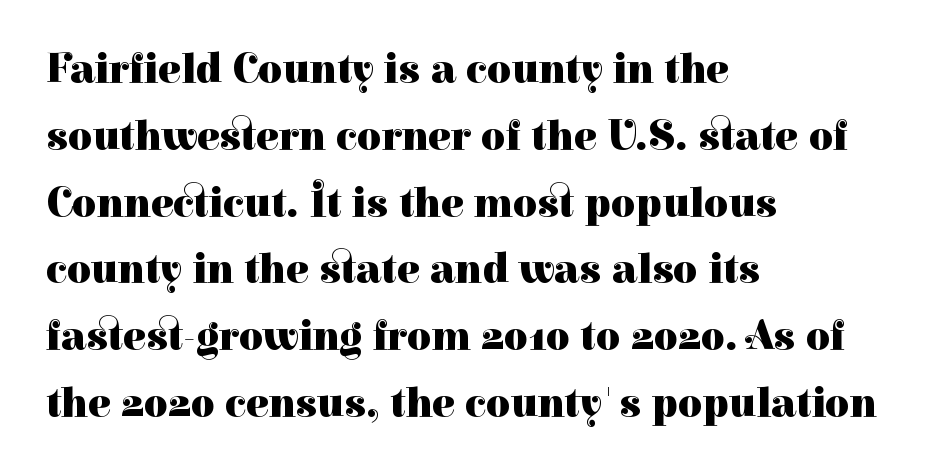
Spacing verdict: proportional, widths tailored to each character. The lettering stays uniformly vertical, giving the passage a roman look. Heavy-handed strokes throughout: this text is bold. The passage is arranged the way most books set body copy — flush left.
